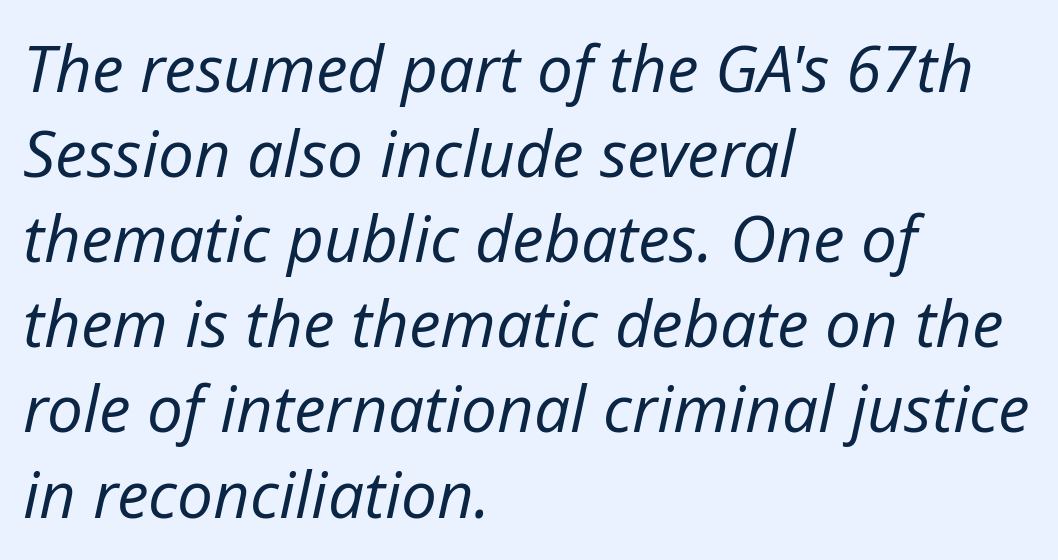
{"italic": "yes", "lean": "right", "slant_degrees": 12, "bold": "no", "weight": "regular", "width": "normal", "stroke_contrast": "low", "x_height": "medium", "monospaced": "no", "underline": "no", "align": "left", "line_spacing": "normal", "line_spacing_ratio": 1.33, "letter_spacing": "normal", "letter_spacing_em": 0.0, "glyph_px": 64}
